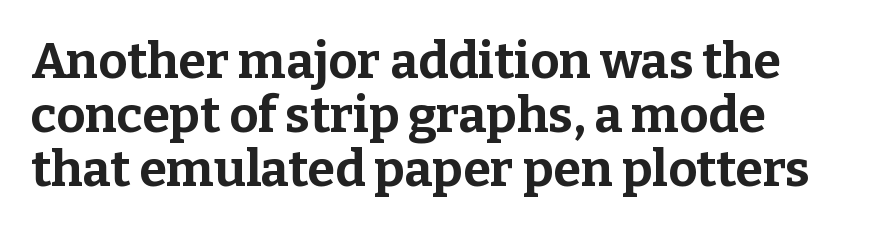
The image shows 50 px bold serif type, upright; set left-aligned, tight line spacing (1.08x), normal letter spacing, not underlined; low stroke contrast and a medium x-height.
